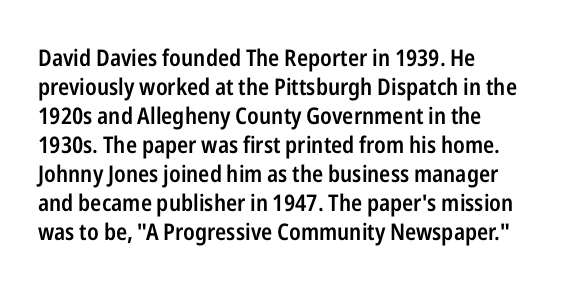
{"italic": "no", "bold": "semi", "underline": "no", "align": "left", "line_spacing": "normal", "line_spacing_ratio": 1.26, "letter_spacing": "normal", "letter_spacing_em": 0.0, "glyph_px": 23}
